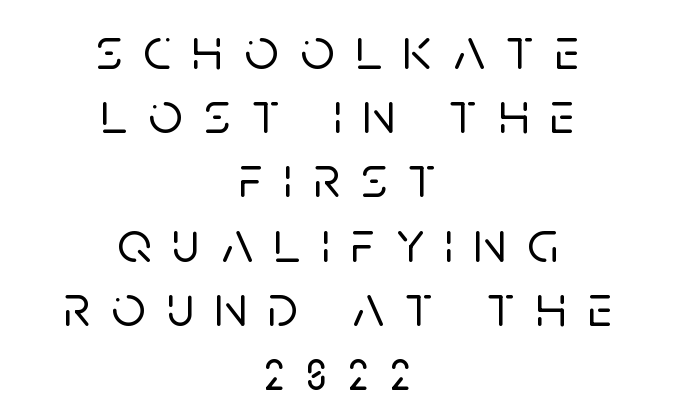
Q: Is the text italic (slanted)? A: No, it is upright.
Q: Is the typeface a serif or a sans-serif typeface? A: Sans-serif.
Q: Is the text underlined? A: No.
Q: How is the paragraph aligned? A: Centered.
Q: Is the spacing between letters normal or unusually wide? A: Unusually wide.
Q: Is the spacing between lines tight, normal or loose? A: Tight.
Q: Width (condensed, normal, or wide)? A: Normal.
Q: Stroke contrast? A: Low.
Q: x-height? A: Large.
Q: Monospaced? A: No.
